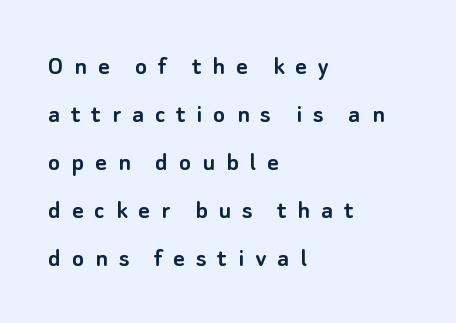
The image shows 28 px sans-serif type, upright; set left-aligned, line spacing 1.71x, unusually wide letter spacing (+0.39 em), not underlined; low stroke contrast and a small x-height.
